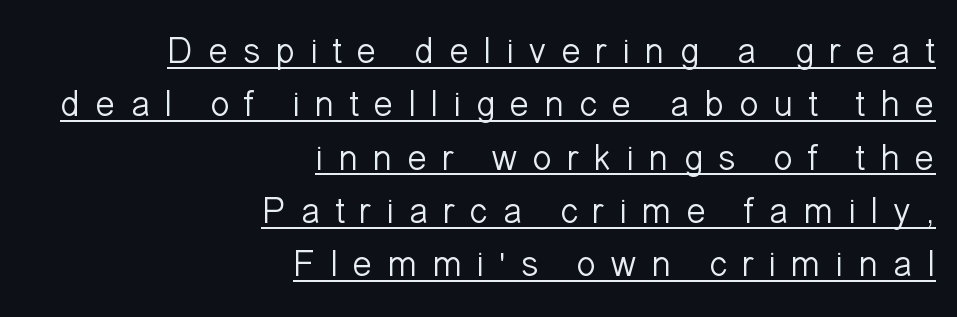
The image shows 37 px light sans-serif type, upright; set right-aligned, normal line spacing (1.44x), unusually wide letter spacing (+0.38 em), underlined; low stroke contrast and a medium x-height.
